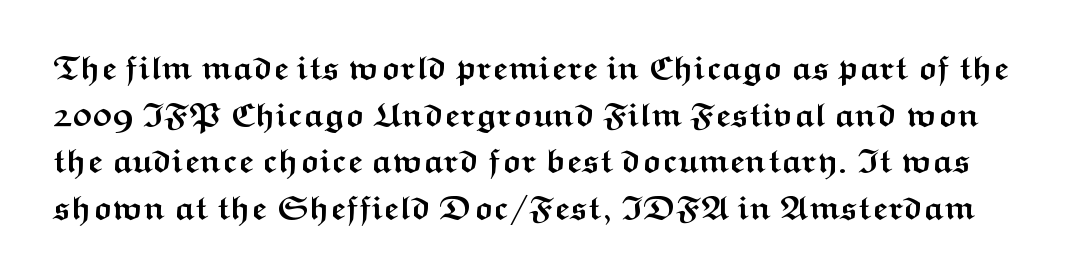
{"serif": "no", "italic": "no", "bold": "yes", "weight": "semibold", "width": "wide", "stroke_contrast": "medium", "x_height": "medium", "monospaced": "no", "underline": "no", "line_spacing": "normal", "line_spacing_ratio": 1.37, "letter_spacing": "normal", "letter_spacing_em": 0.0, "glyph_px": 34}
